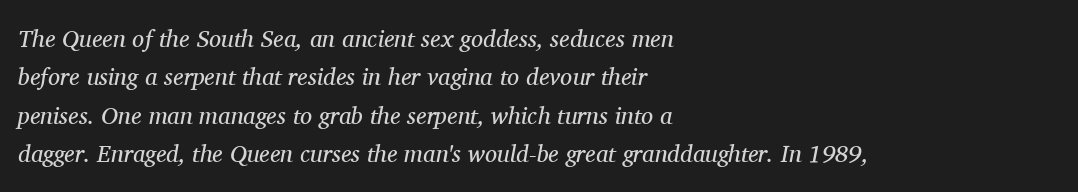
The passage shown has conventional tracking throughout. Stroke mass is kept to a normal reading level or below. Regular leading. Anything drawn beneath the words? Only blank space.
